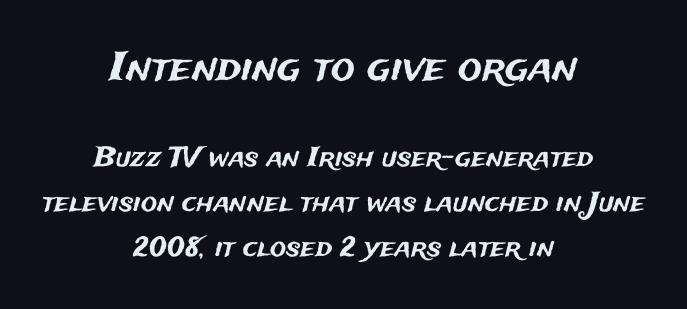
Q: Is the text italic (slanted)? A: Yes.
Q: Is the typeface a serif or a sans-serif typeface? A: Sans-serif.
Q: Is the text underlined? A: No.
Q: How is the paragraph aligned? A: Centered.
Q: Is the spacing between letters normal or unusually wide? A: Normal.
Q: Is the spacing between lines tight, normal or loose? A: Normal.
Q: Which block of text is set in a larger size, the first (top) or the second (bottom)? A: The first (top) one.
Q: Width (condensed, normal, or wide)? A: Normal.
Q: Stroke contrast? A: Medium.
Q: x-height? A: Medium.
Q: Monospaced? A: No.
